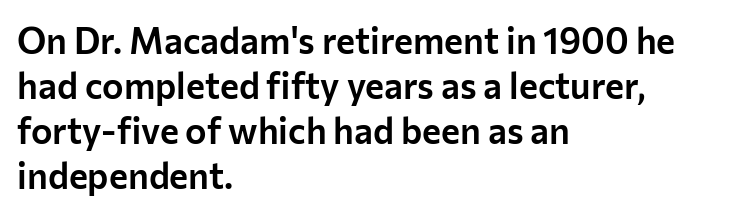
{"serif": "no", "italic": "no", "width": "normal", "stroke_contrast": "low", "x_height": "medium", "monospaced": "no", "underline": "no", "align": "left", "line_spacing": "normal", "line_spacing_ratio": 1.25, "letter_spacing": "normal", "letter_spacing_em": 0.0, "glyph_px": 36}
